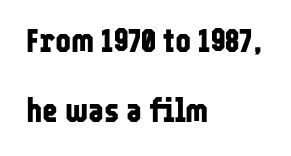
Q: Is the text bold? A: Yes.
Q: Is the text italic (slanted)? A: No, it is upright.
Q: Is the typeface a serif or a sans-serif typeface? A: Sans-serif.
Q: Is the text underlined? A: No.
Q: How is the paragraph aligned? A: Left-aligned.
Q: Is the spacing between letters normal or unusually wide? A: Normal.
Q: Is the spacing between lines tight, normal or loose? A: Loose.
Q: Width (condensed, normal, or wide)? A: Condensed.
Q: Stroke contrast? A: Low.
Q: x-height? A: Medium.
Q: Monospaced? A: No.
